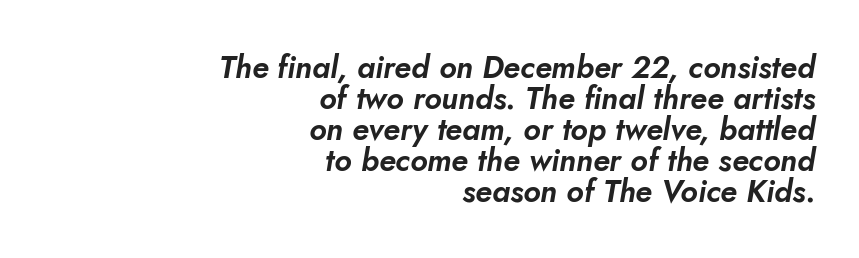
The image shows 31 px text type, italic (leaning right); set right-aligned, tight line spacing (1.0x), normal letter spacing, not underlined; low stroke contrast and a small x-height.
